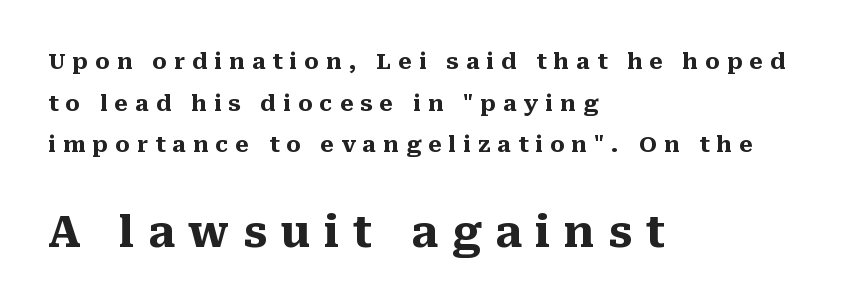
{"serif": "yes", "italic": "no", "bold": "yes", "weight": "heavy", "width": "normal", "stroke_contrast": "medium", "x_height": "medium", "monospaced": "no", "underline": "no", "align": "left", "line_spacing_ratio": 1.89, "letter_spacing": "wide", "letter_spacing_em": 0.32, "larger_block": "second", "size_ratio": 1.95, "glyph_px": 43}
